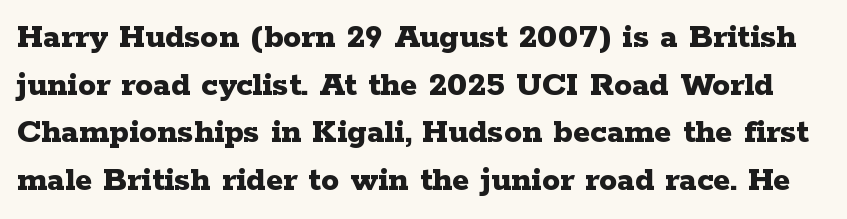
{"serif": "yes", "italic": "no", "bold": "yes", "weight": "bold", "width": "wide", "stroke_contrast": "low", "x_height": "medium", "monospaced": "no", "underline": "no", "line_spacing": "normal", "line_spacing_ratio": 1.32, "letter_spacing": "normal", "letter_spacing_em": 0.0, "glyph_px": 36}
